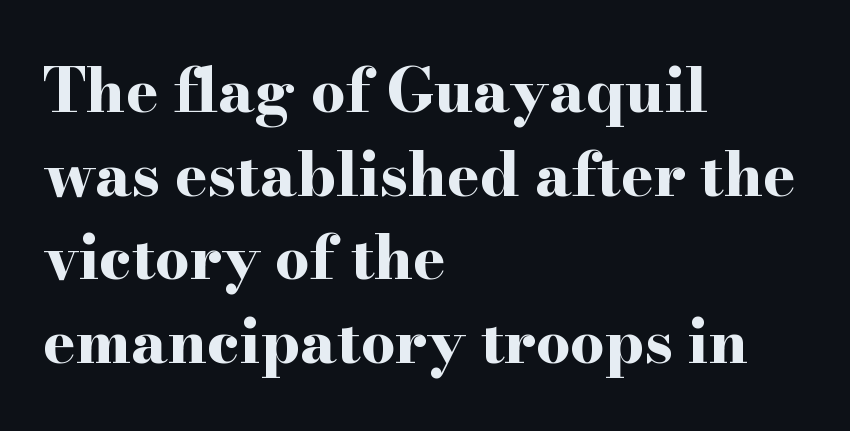
The image shows 61 px bold, wide serif type, upright; set left-aligned, normal line spacing (1.37x), normal letter spacing, not underlined; high stroke contrast and a small x-height.
